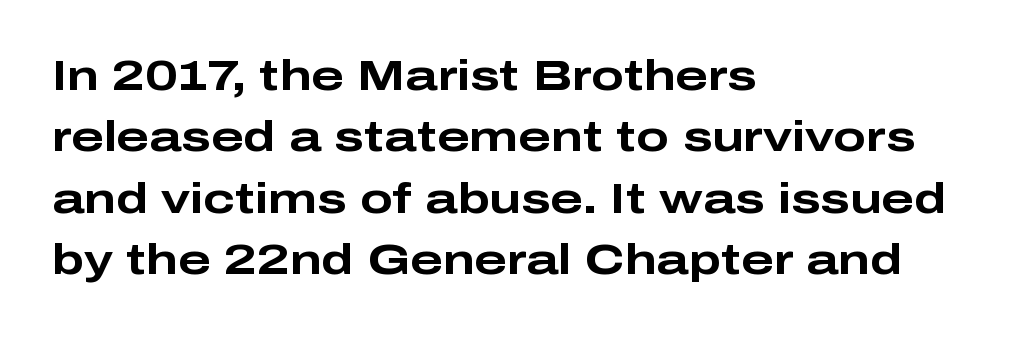
Q: Is the text bold? A: Yes.
Q: Is the text italic (slanted)? A: No, it is upright.
Q: Is the typeface a serif or a sans-serif typeface? A: Sans-serif.
Q: Is the text underlined? A: No.
Q: How is the paragraph aligned? A: Left-aligned.
Q: Is the spacing between letters normal or unusually wide? A: Normal.
Q: Is the spacing between lines tight, normal or loose? A: Normal.
Q: Width (condensed, normal, or wide)? A: Wide.
Q: Stroke contrast? A: Low.
Q: x-height? A: Medium.
Q: Monospaced? A: No.
